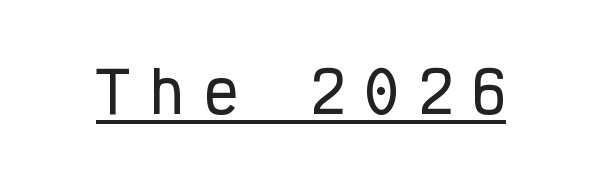
Looks like terminal output: every glyph gets an equal slot. The passage shown is underscored from start to finish. Font category for this specimen: sans-serif. No italicization has been applied; the sample stays upright. Tracking value appears strongly positive — letters spread wide.
